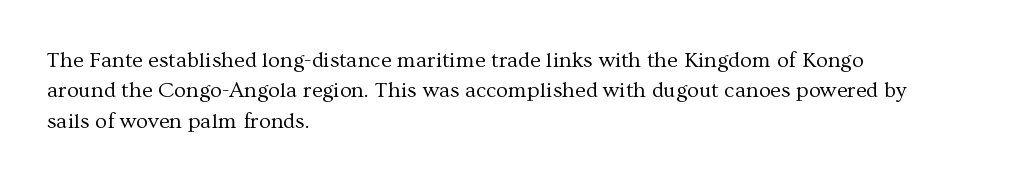
A quiet, ordinary-to-light weight characterises the typeface. The text block is weighted toward the left margin, trailing off unevenly rightward. This rendering leaves character spacing at its baseline value. Characters remain perfectly vertical along every line. The strip under each line holds only bare page.
